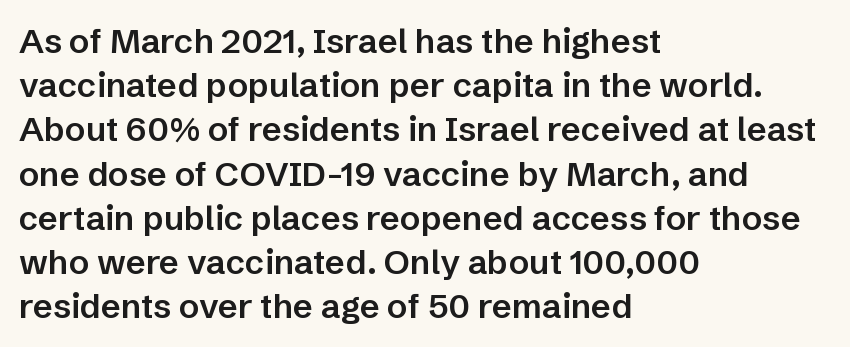
The image shows 34 px semibold sans-serif type, upright; set left-aligned, normal line spacing (1.3x), normal letter spacing, not underlined; low stroke contrast and a medium x-height.
